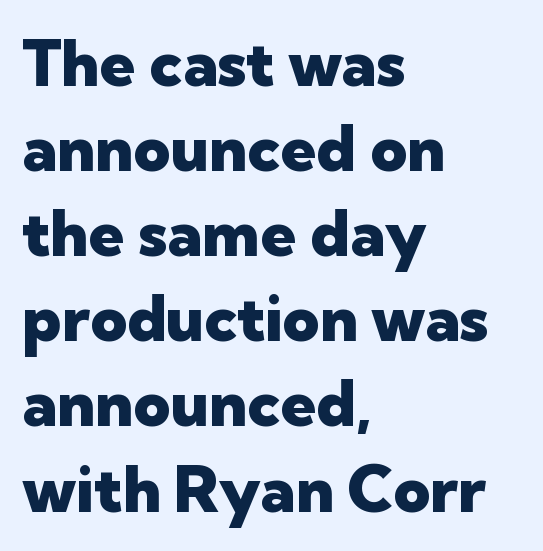
Q: Is the text bold? A: Yes.
Q: Is the text italic (slanted)? A: No, it is upright.
Q: Is the typeface a serif or a sans-serif typeface? A: Sans-serif.
Q: Is the text underlined? A: No.
Q: How is the paragraph aligned? A: Left-aligned.
Q: Is the spacing between letters normal or unusually wide? A: Normal.
Q: Is the spacing between lines tight, normal or loose? A: Normal.
Q: Width (condensed, normal, or wide)? A: Normal.
Q: Stroke contrast? A: Low.
Q: x-height? A: Medium.
Q: Monospaced? A: No.
